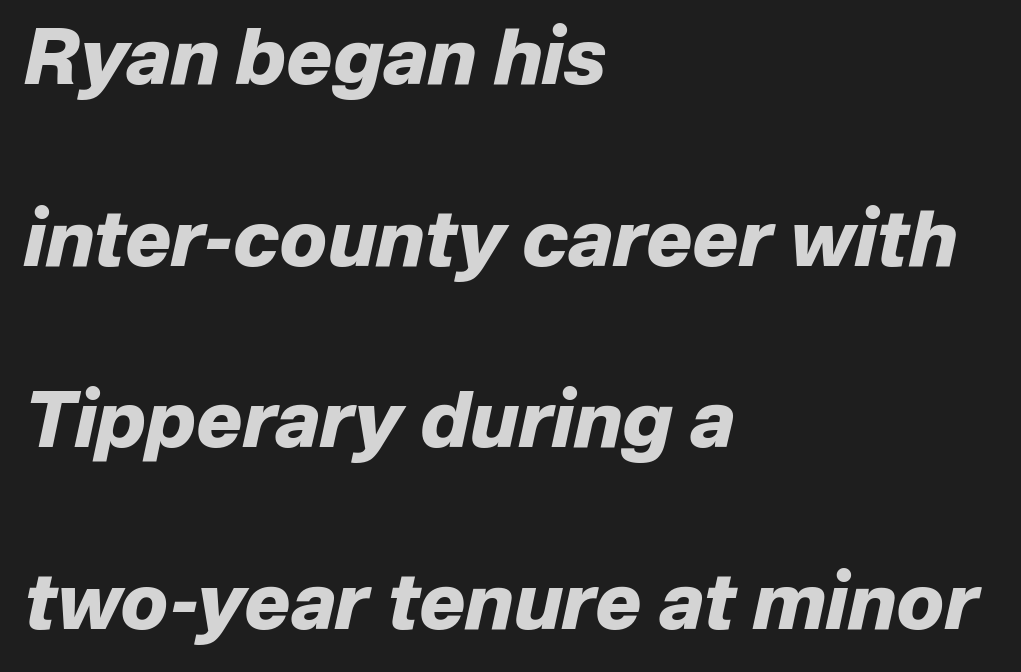
The image shows 77 px heavy type, italic (leaning right); set left-aligned, loose line spacing (2.36x), normal letter spacing, not underlined; low stroke contrast and a medium x-height.
